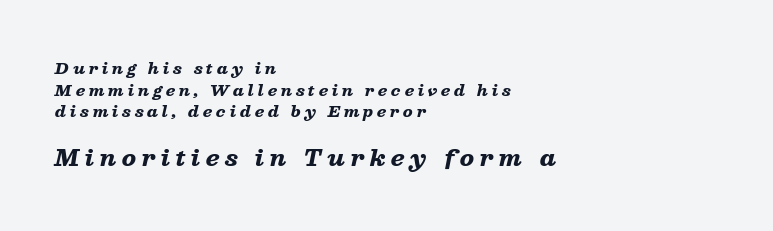
{"italic": "yes", "lean": "right", "slant_degrees": 13, "bold": "yes", "underline": "no", "align": "left", "line_spacing": "normal", "line_spacing_ratio": 1.45, "letter_spacing": "wide", "letter_spacing_em": 0.25, "larger_block": "second", "size_ratio": 1.47, "glyph_px": 22}
